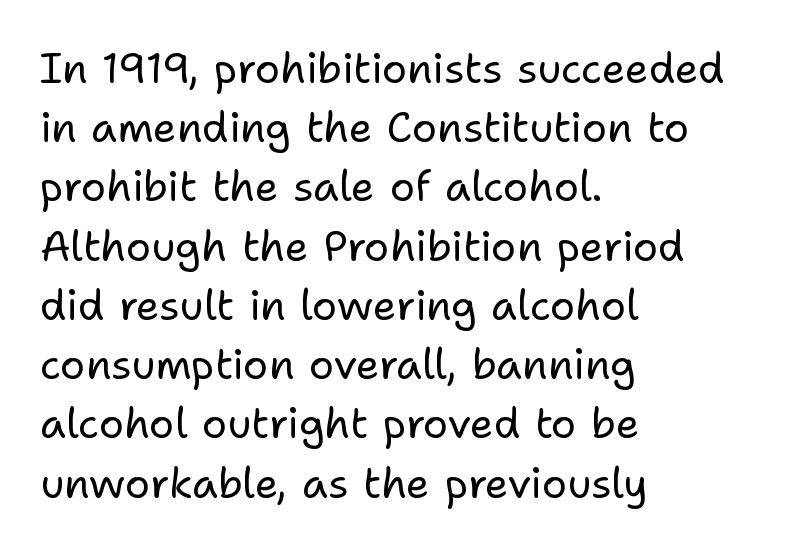
{"serif": "no", "italic": "no", "bold": "no", "weight": "regular", "width": "normal", "stroke_contrast": "low", "x_height": "medium", "monospaced": "no", "underline": "no", "align": "left", "line_spacing": "normal", "line_spacing_ratio": 1.41, "letter_spacing": "normal", "letter_spacing_em": 0.0, "glyph_px": 42}
